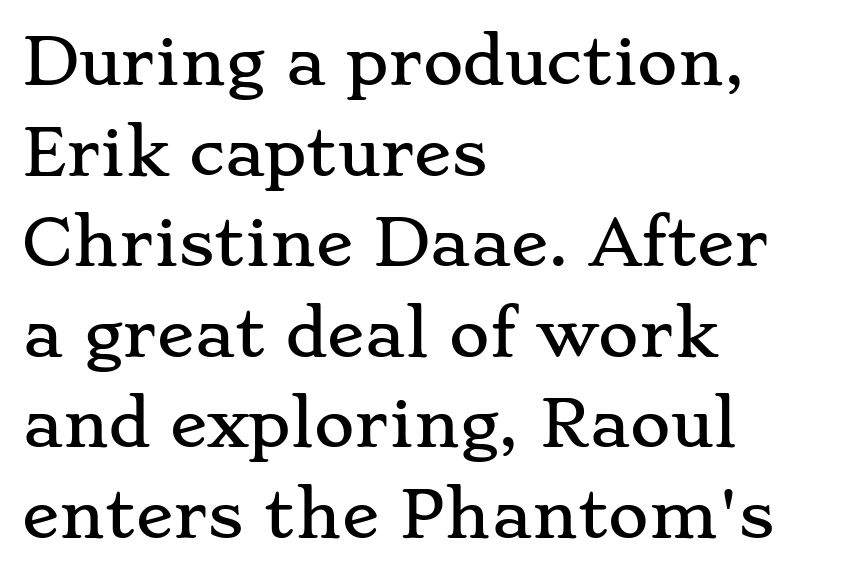
{"serif": "yes", "italic": "no", "width": "wide", "stroke_contrast": "low", "x_height": "small", "monospaced": "no", "underline": "no", "align": "left", "line_spacing": "normal", "line_spacing_ratio": 1.46, "letter_spacing": "normal", "letter_spacing_em": 0.0, "glyph_px": 62}
